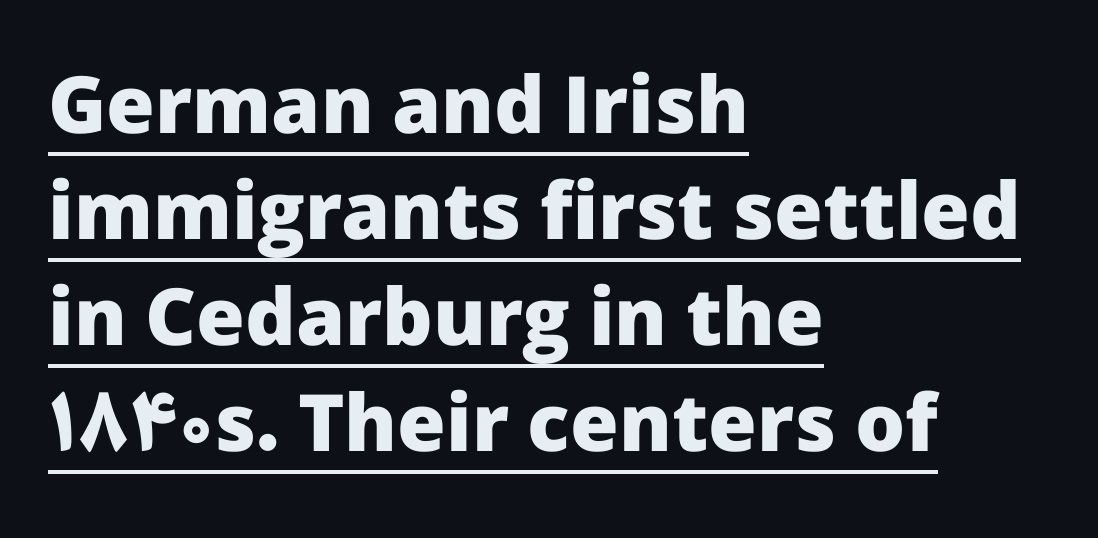
{"serif": "no", "italic": "no", "bold": "yes", "weight": "heavy", "width": "normal", "stroke_contrast": "low", "x_height": "medium", "monospaced": "no", "underline": "yes", "align": "left", "line_spacing": "normal", "line_spacing_ratio": 1.34, "letter_spacing": "normal", "letter_spacing_em": 0.0, "glyph_px": 79}
